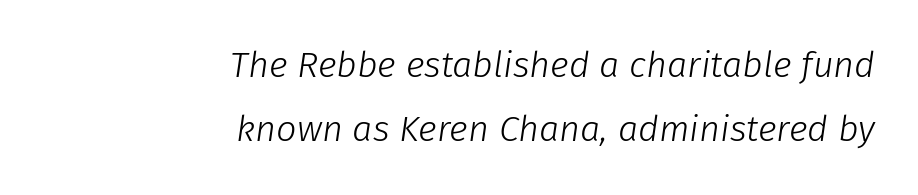
Q: Is the text bold? A: No.
Q: Is the text italic (slanted)? A: Yes, it leans right by about 8 degrees.
Q: Is the text underlined? A: No.
Q: How is the paragraph aligned? A: Right-aligned.
Q: Is the spacing between letters normal or unusually wide? A: Normal.
Q: Width (condensed, normal, or wide)? A: Normal.
Q: Stroke contrast? A: Low.
Q: x-height? A: Medium.
Q: Monospaced? A: No.
